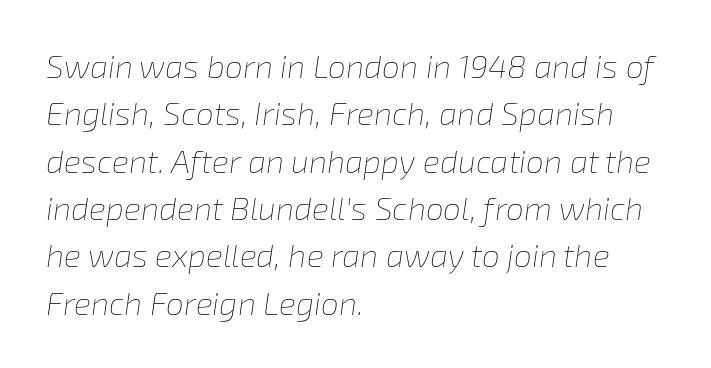
{"italic": "yes", "lean": "right", "slant_degrees": 8, "bold": "no", "weight": "thin", "width": "normal", "stroke_contrast": "low", "x_height": "medium", "monospaced": "no", "underline": "no", "align": "left", "line_spacing": "normal", "line_spacing_ratio": 1.48, "letter_spacing": "normal", "letter_spacing_em": 0.0, "glyph_px": 32}
